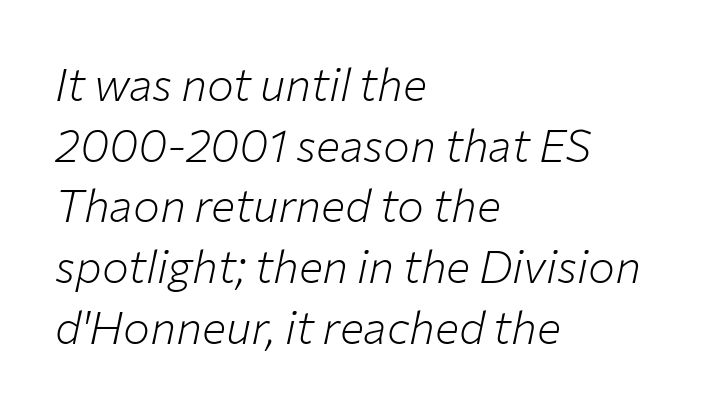
Q: Is the text bold? A: No.
Q: Is the text italic (slanted)? A: Yes, it leans right by about 12 degrees.
Q: Is the text underlined? A: No.
Q: How is the paragraph aligned? A: Left-aligned.
Q: Is the spacing between letters normal or unusually wide? A: Normal.
Q: Is the spacing between lines tight, normal or loose? A: Normal.
Q: Width (condensed, normal, or wide)? A: Normal.
Q: Stroke contrast? A: Low.
Q: x-height? A: Medium.
Q: Monospaced? A: No.
